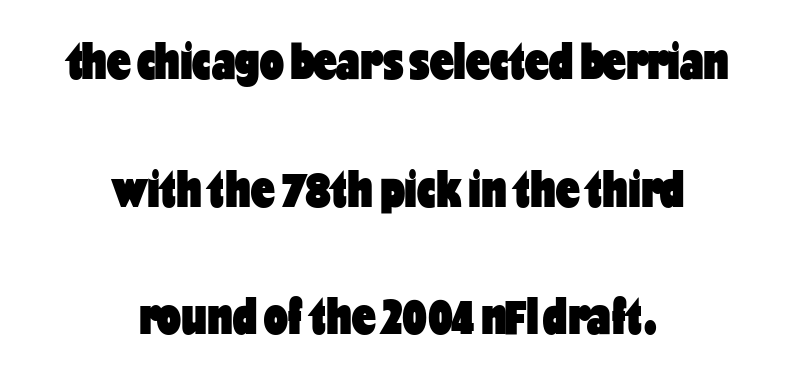
Airy leading. Are there feet on the stems? There aren't — it's a sans. You could call the tracking neutral — neither tight nor loose. The setting favours the middle, as headings and verse often do. Notice how thick the strokes are: this is what a full bold looks like.
